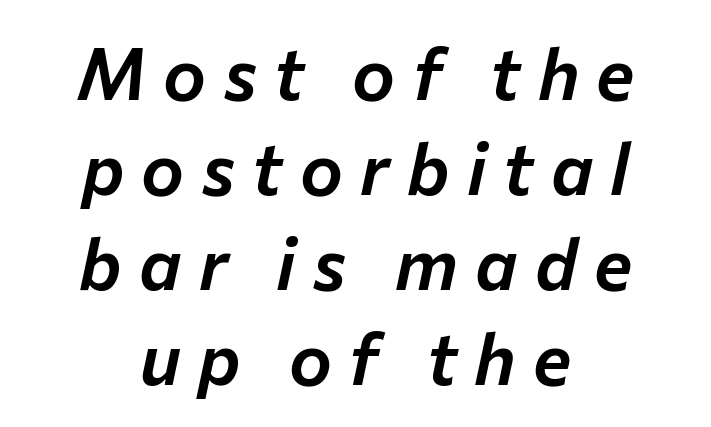
{"italic": "yes", "lean": "right", "slant_degrees": 12, "width": "normal", "stroke_contrast": "low", "x_height": "medium", "monospaced": "no", "underline": "no", "align": "center", "line_spacing": "normal", "line_spacing_ratio": 1.32, "letter_spacing": "wide", "letter_spacing_em": 0.24, "glyph_px": 72}
